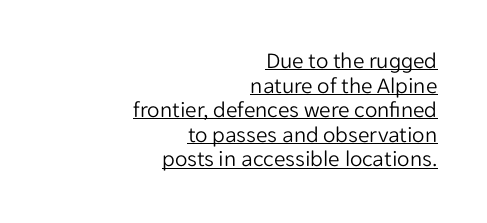
The image shows 23 px text type, upright; set right-aligned, tight line spacing (1.07x), normal letter spacing, underlined.
